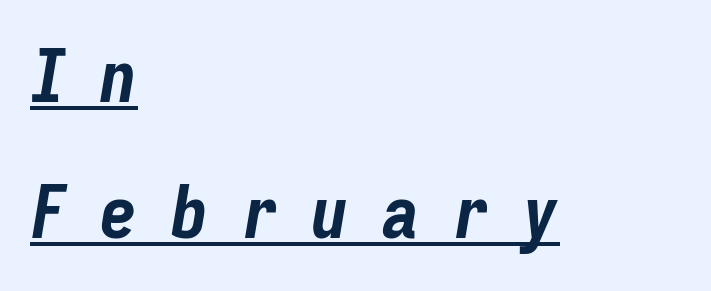
The image shows 74 px bold, condensed type, italic (leaning right), monospaced; set left-aligned, line spacing 1.84x, unusually wide letter spacing (+0.45 em), underlined; low stroke contrast and a medium x-height.
